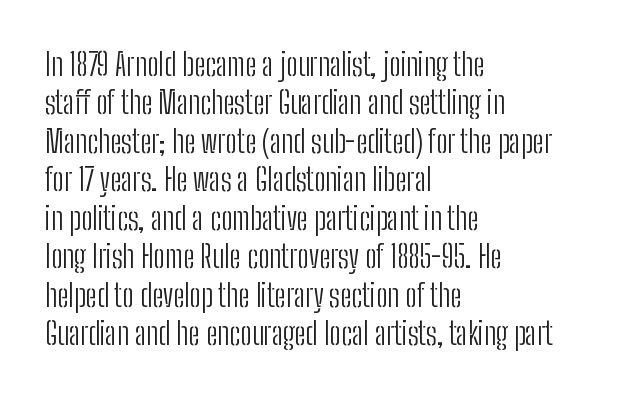
Q: Is the text bold? A: No.
Q: Is the text italic (slanted)? A: No, it is upright.
Q: Is the typeface a serif or a sans-serif typeface? A: Sans-serif.
Q: Is the text underlined? A: No.
Q: How is the paragraph aligned? A: Left-aligned.
Q: Is the spacing between letters normal or unusually wide? A: Normal.
Q: Width (condensed, normal, or wide)? A: Condensed.
Q: Stroke contrast? A: Low.
Q: x-height? A: Medium.
Q: Monospaced? A: No.
